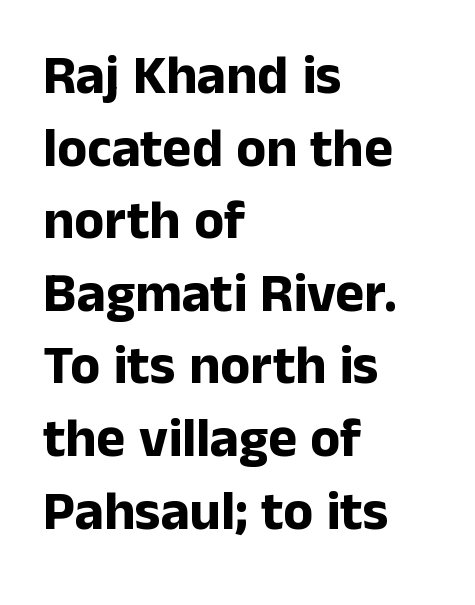
Q: Is the text bold? A: Yes.
Q: Is the text italic (slanted)? A: No, it is upright.
Q: Is the typeface a serif or a sans-serif typeface? A: Sans-serif.
Q: Is the text underlined? A: No.
Q: How is the paragraph aligned? A: Left-aligned.
Q: Is the spacing between letters normal or unusually wide? A: Normal.
Q: Is the spacing between lines tight, normal or loose? A: Normal.
Q: Width (condensed, normal, or wide)? A: Normal.
Q: Stroke contrast? A: Low.
Q: x-height? A: Medium.
Q: Monospaced? A: No.
